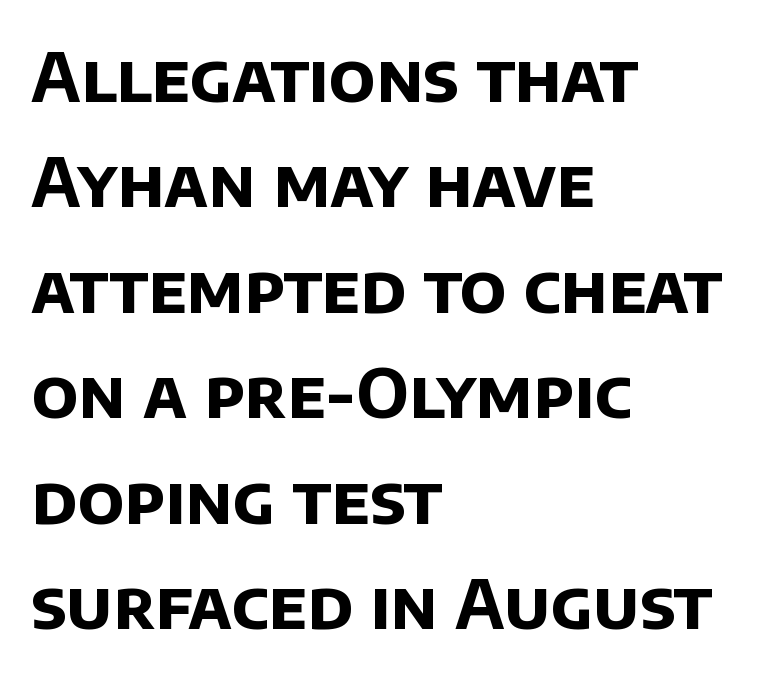
The image shows 68 px bold sans-serif type; set left-aligned, normal line spacing (1.55x), normal letter spacing, not underlined; low stroke contrast and a large x-height.
